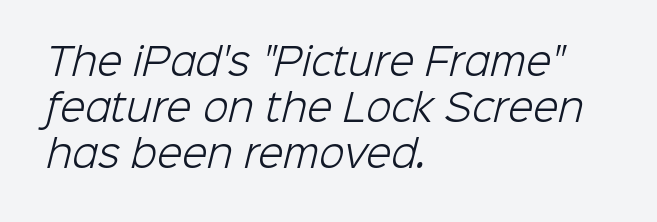
{"serif": "no", "bold": "no", "weight": "light", "width": "normal", "stroke_contrast": "low", "x_height": "medium", "monospaced": "no", "underline": "no", "align": "left", "line_spacing_ratio": 1.24, "letter_spacing": "normal", "letter_spacing_em": 0.0, "glyph_px": 37}
